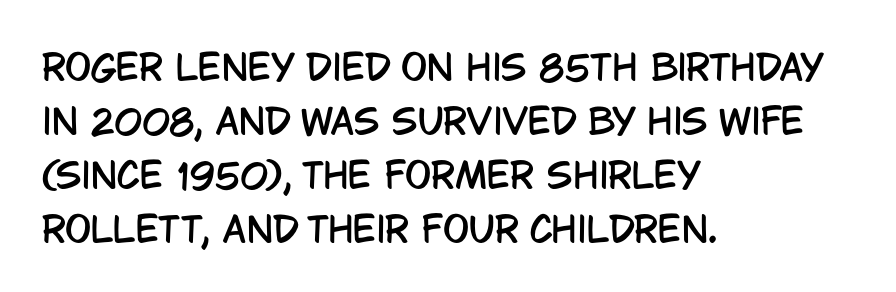
No extra tracking has been applied to these lines. Leading matches the norm, producing a regular column. Varying glyph widths throughout — classic text-font behaviour. The type family on display is of the sans-serif kind.
